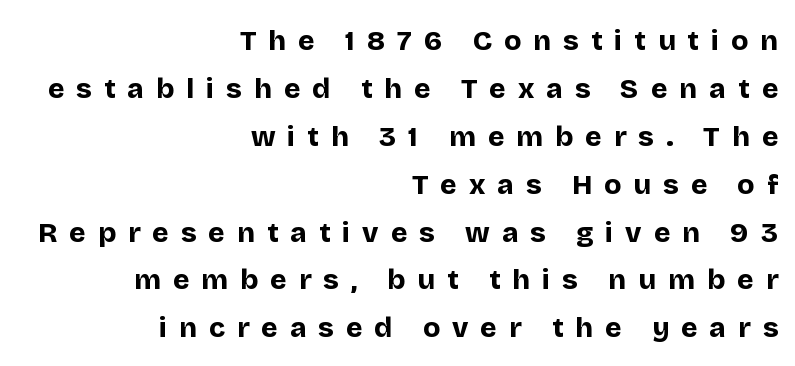
{"serif": "no", "italic": "no", "bold": "yes", "weight": "bold", "width": "normal", "stroke_contrast": "low", "x_height": "large", "monospaced": "no", "underline": "no", "align": "right", "line_spacing_ratio": 1.71, "letter_spacing": "wide", "letter_spacing_em": 0.43, "glyph_px": 28}
